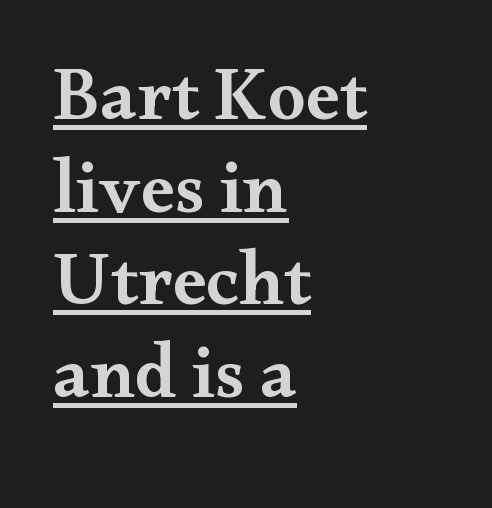
I'd call this a serif setting — the letters wear small feet. Every word sits above its own underline. Leftover space on each line is placed entirely after the last word. Tall strokes in this sample are plumb rather than angled. Is this a fixed-width face? No — the glyphs have proportional, varying widths. Students, note that the glyphs here touch the page at normal intervals.
